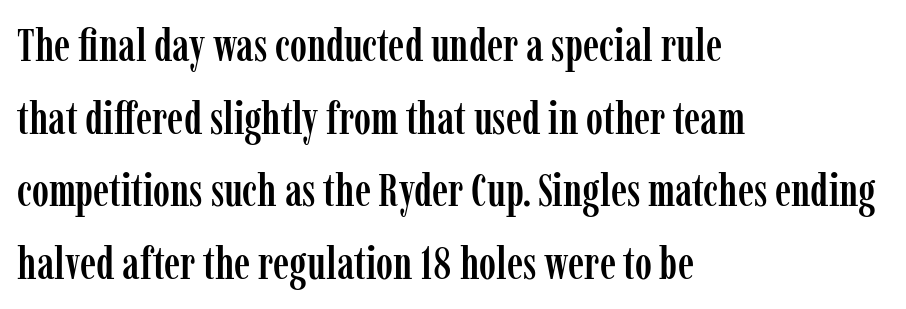
{"serif": "yes", "italic": "no", "width": "condensed", "stroke_contrast": "low", "x_height": "medium", "monospaced": "no", "underline": "no", "align": "left", "line_spacing": "normal", "line_spacing_ratio": 1.58, "letter_spacing": "normal", "letter_spacing_em": 0.0, "glyph_px": 46}
